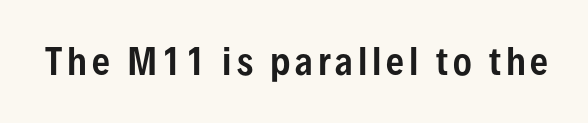
{"serif": "no", "italic": "no", "width": "condensed", "stroke_contrast": "low", "x_height": "medium", "monospaced": "no", "underline": "no", "glyph_px": 35}
